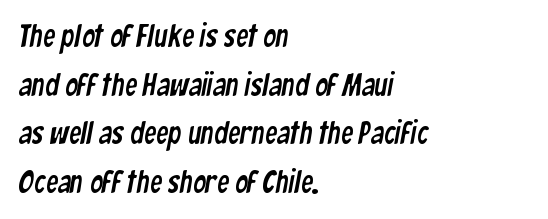
Q: Is the typeface a serif or a sans-serif typeface? A: Sans-serif.
Q: Is the text underlined? A: No.
Q: How is the paragraph aligned? A: Left-aligned.
Q: Is the spacing between letters normal or unusually wide? A: Normal.
Q: Is the spacing between lines tight, normal or loose? A: Normal.
Q: Width (condensed, normal, or wide)? A: Condensed.
Q: Stroke contrast? A: Low.
Q: x-height? A: Medium.
Q: Monospaced? A: No.
